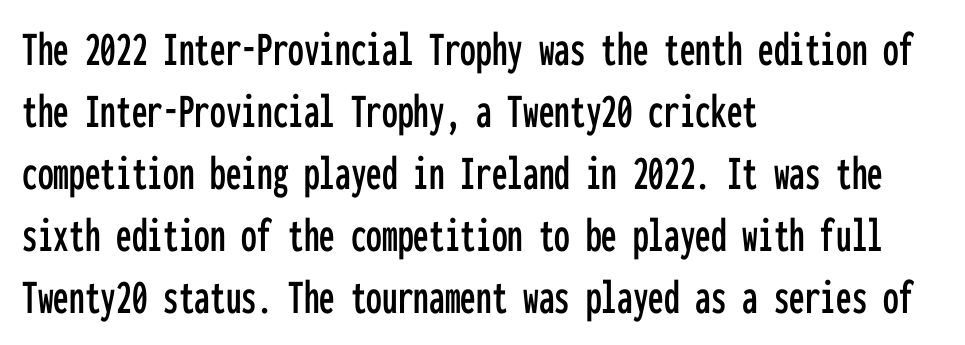
{"serif": "no", "italic": "no", "width": "condensed", "stroke_contrast": "low", "x_height": "medium", "monospaced": "yes", "underline": "no", "align": "left", "line_spacing_ratio": 1.24, "letter_spacing": "normal", "letter_spacing_em": 0.0, "glyph_px": 50}
